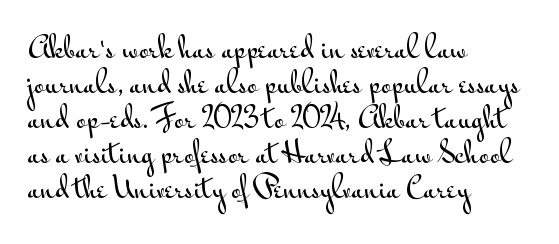
The rendering anchors every line to the left-hand side. How are the letters spaced? Ordinarily, with no added tracking. Each letter keeps its own natural width here, so spacing adapts to shape. Rule under the text: the space is simply empty. Leading matches the norm, producing a regular column. The passage shown is typeset with a sans-serif family.
